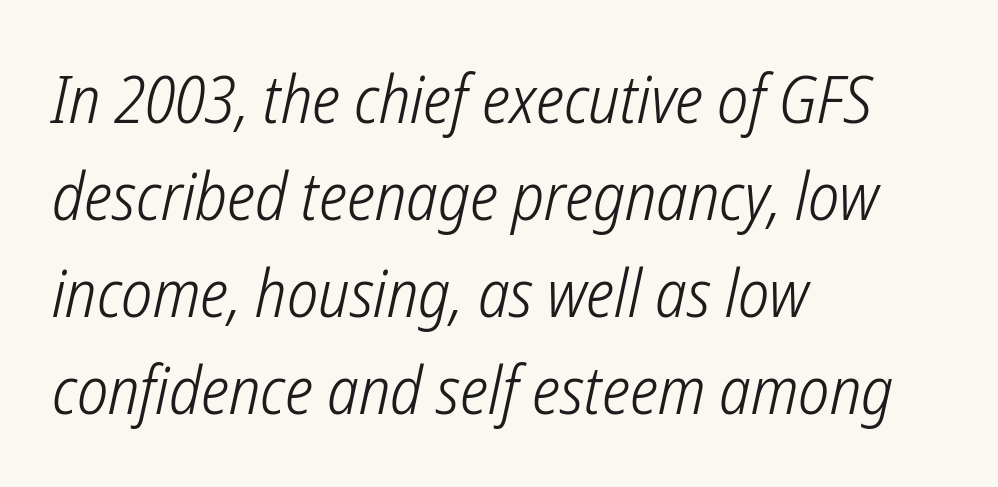
Q: Is the text bold? A: No.
Q: Is the typeface a serif or a sans-serif typeface? A: Sans-serif.
Q: Is the text underlined? A: No.
Q: How is the paragraph aligned? A: Left-aligned.
Q: Is the spacing between letters normal or unusually wide? A: Normal.
Q: Is the spacing between lines tight, normal or loose? A: Normal.
Q: Width (condensed, normal, or wide)? A: Condensed.
Q: Stroke contrast? A: Low.
Q: x-height? A: Medium.
Q: Monospaced? A: No.
